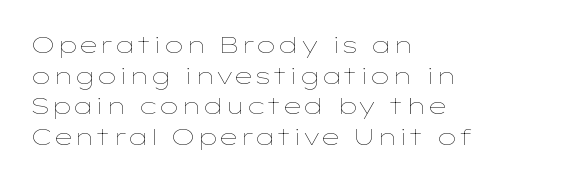
{"italic": "no", "bold": "no", "underline": "no", "align": "left", "line_spacing": "normal", "line_spacing_ratio": 1.33, "letter_spacing": "normal", "letter_spacing_em": 0.0, "glyph_px": 23}
